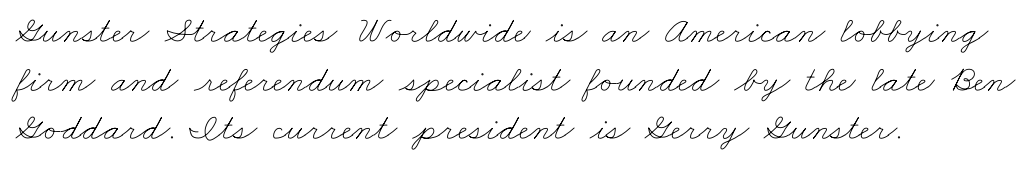
Q: Is the text bold? A: No.
Q: Is the text underlined? A: No.
Q: How is the paragraph aligned? A: Left-aligned.
Q: Is the spacing between letters normal or unusually wide? A: Normal.
Q: Is the spacing between lines tight, normal or loose? A: Normal.
Q: Width (condensed, normal, or wide)? A: Wide.
Q: Stroke contrast? A: Low.
Q: x-height? A: Small.
Q: Monospaced? A: No.
